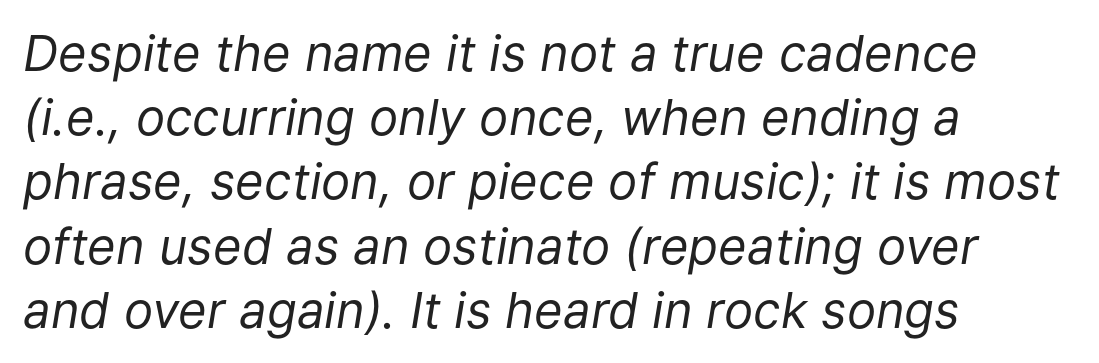
The image shows 49 px regular-weight type, italic (leaning right); set left-aligned, normal line spacing (1.31x), normal letter spacing, not underlined; low stroke contrast and a medium x-height.
